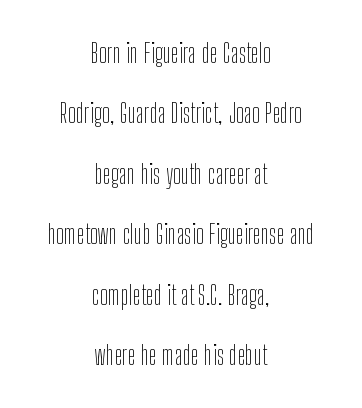
{"italic": "no", "bold": "no", "underline": "no", "align": "center", "line_spacing": "loose", "line_spacing_ratio": 2.24, "letter_spacing": "normal", "letter_spacing_em": 0.0, "glyph_px": 27}
